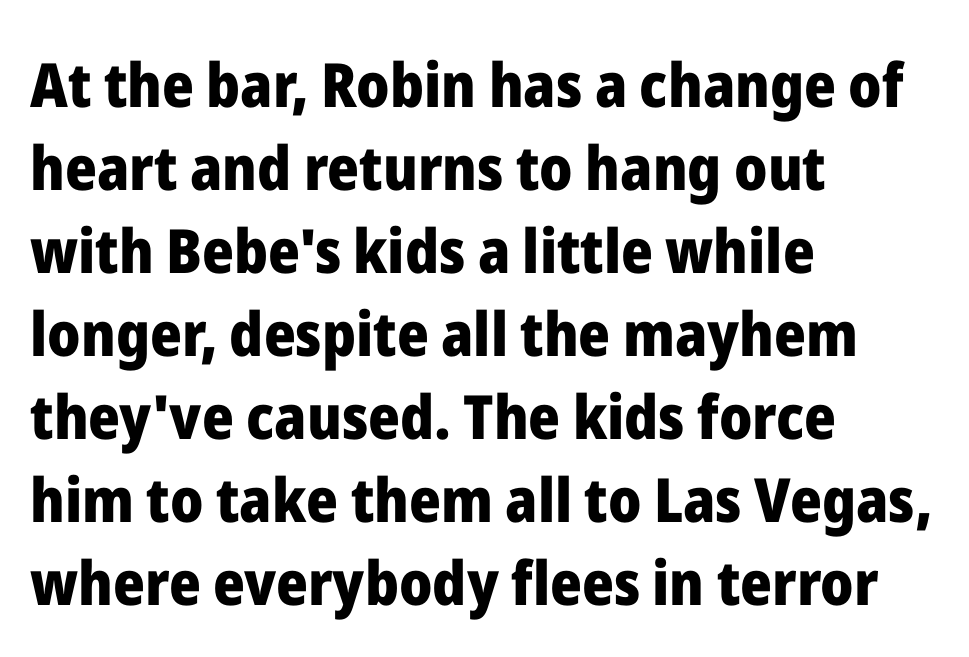
Where is the straight margin? On the left. The space beneath each line is pristine and unruled. Rows of type keep a routine distance in the vertical direction. A sans-serif font was chosen for this passage.
